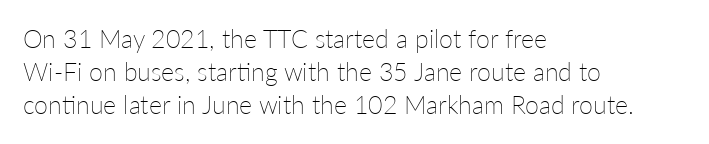
Q: Is the text bold? A: No.
Q: Is the text italic (slanted)? A: No, it is upright.
Q: Is the text underlined? A: No.
Q: How is the paragraph aligned? A: Left-aligned.
Q: Is the spacing between letters normal or unusually wide? A: Normal.
Q: Is the spacing between lines tight, normal or loose? A: Normal.
